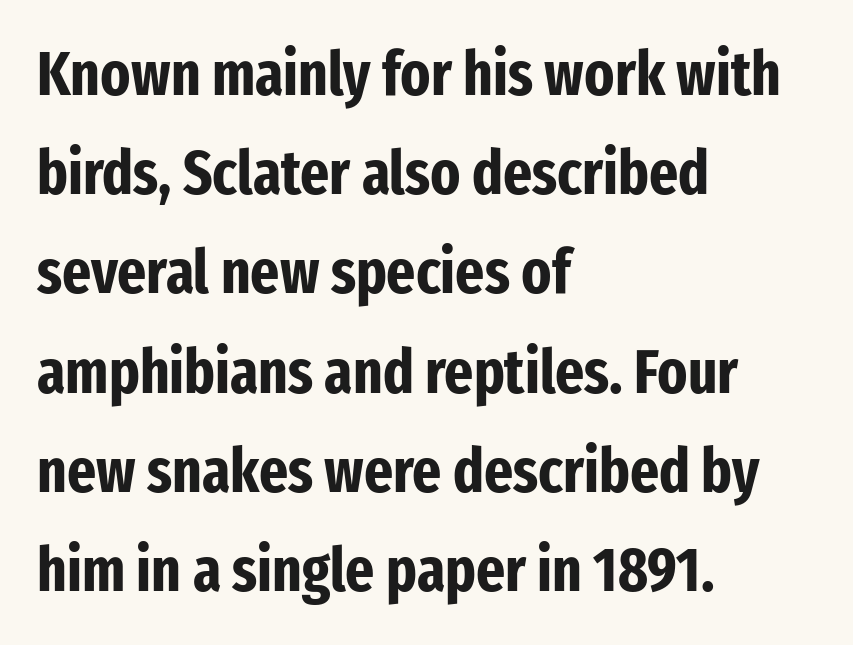
A bare baseline throughout the passage. These lines are set flush left with a ragged right edge. The font family rendered here belongs to the sans-serif group. The passage shown is typed in a proportional face where columns would drift. Plenty of ink on the page — the face is bold.
